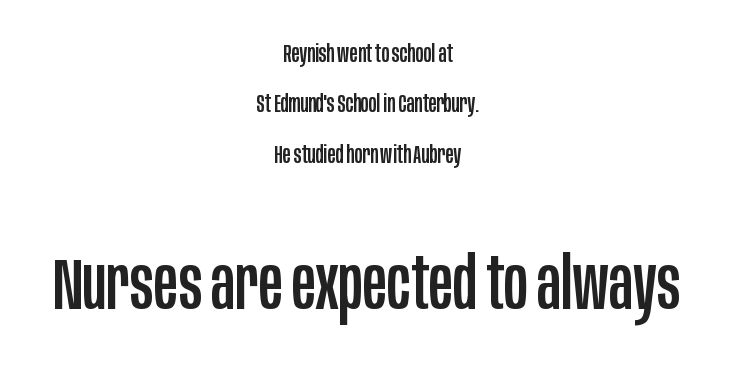
{"serif": "no", "italic": "no", "width": "condensed", "stroke_contrast": "low", "x_height": "large", "monospaced": "no", "underline": "no", "align": "center", "line_spacing": "loose", "line_spacing_ratio": 2.1, "letter_spacing": "normal", "letter_spacing_em": 0.0, "larger_block": "second", "size_ratio": 3.0, "glyph_px": 72}
